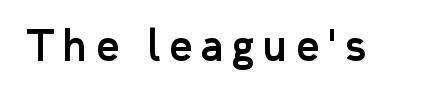
Q: Is the text italic (slanted)? A: No, it is upright.
Q: Is the typeface a serif or a sans-serif typeface? A: Sans-serif.
Q: Is the text underlined? A: No.
Q: Is the spacing between letters normal or unusually wide? A: Unusually wide.
Q: Width (condensed, normal, or wide)? A: Normal.
Q: Stroke contrast? A: Low.
Q: x-height? A: Medium.
Q: Monospaced? A: No.
